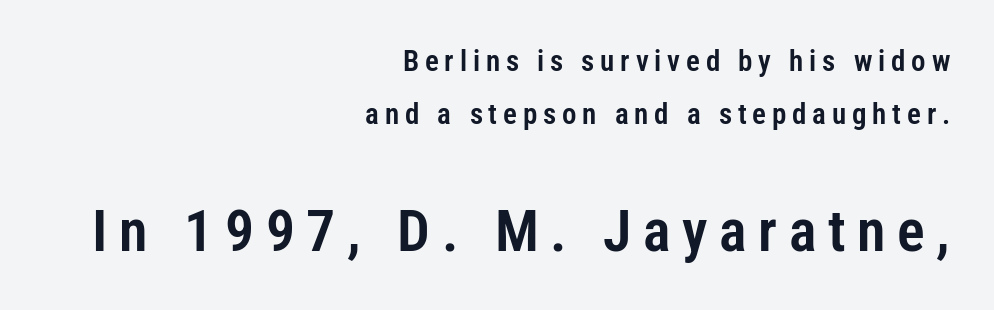
The image shows 58 px condensed sans-serif type, upright; set right-aligned, line spacing 1.83x, unusually wide letter spacing (+0.2 em), not underlined; the second (bottom) block is 2.0x larger; low stroke contrast and a medium x-height.
